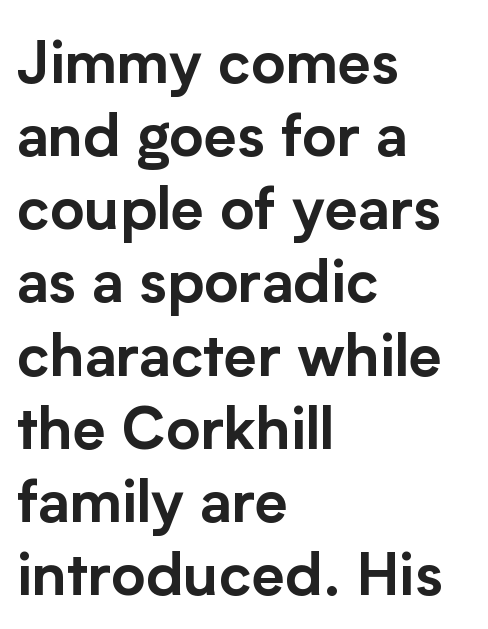
The image shows 59 px sans-serif type, upright; set left-aligned, line spacing 1.24x, normal letter spacing, not underlined; low stroke contrast and a medium x-height.
